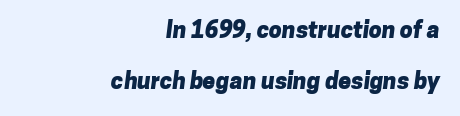
{"bold": "yes", "underline": "no", "align": "right", "line_spacing": "loose", "line_spacing_ratio": 2.22, "letter_spacing": "normal", "letter_spacing_em": 0.0, "glyph_px": 23}
